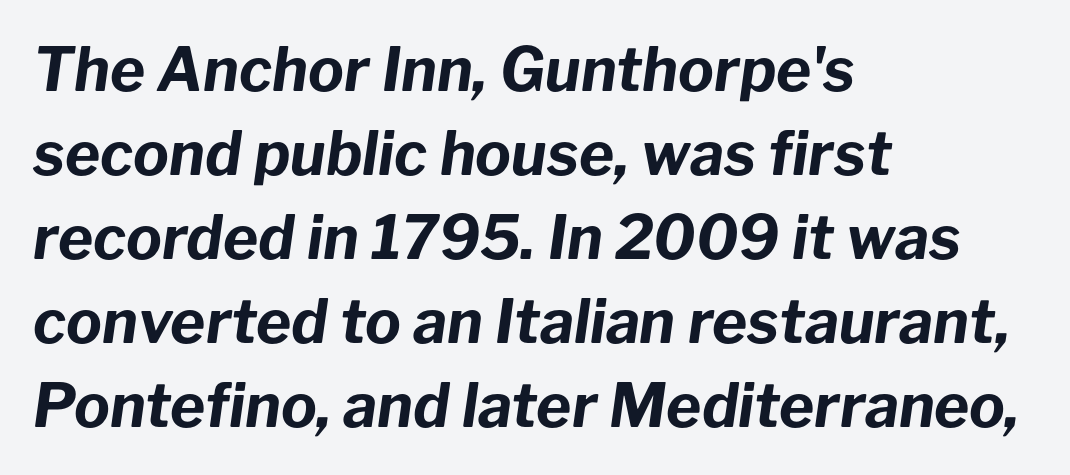
Q: Is the text bold? A: Yes.
Q: Is the text italic (slanted)? A: Yes, it leans right by about 8 degrees.
Q: Is the text underlined? A: No.
Q: How is the paragraph aligned? A: Left-aligned.
Q: Is the spacing between letters normal or unusually wide? A: Normal.
Q: Is the spacing between lines tight, normal or loose? A: Normal.
Q: Width (condensed, normal, or wide)? A: Normal.
Q: Stroke contrast? A: Low.
Q: x-height? A: Medium.
Q: Monospaced? A: No.
